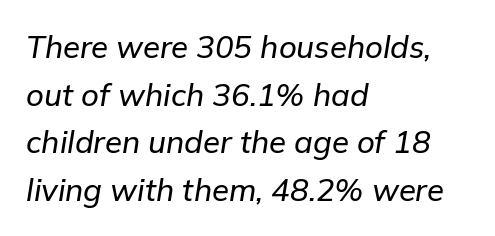
Q: Is the text italic (slanted)? A: Yes, it leans right by about 9 degrees.
Q: Is the text underlined? A: No.
Q: How is the paragraph aligned? A: Left-aligned.
Q: Is the spacing between letters normal or unusually wide? A: Normal.
Q: Is the spacing between lines tight, normal or loose? A: Normal.
Q: Width (condensed, normal, or wide)? A: Normal.
Q: Stroke contrast? A: Low.
Q: x-height? A: Medium.
Q: Monospaced? A: No.
